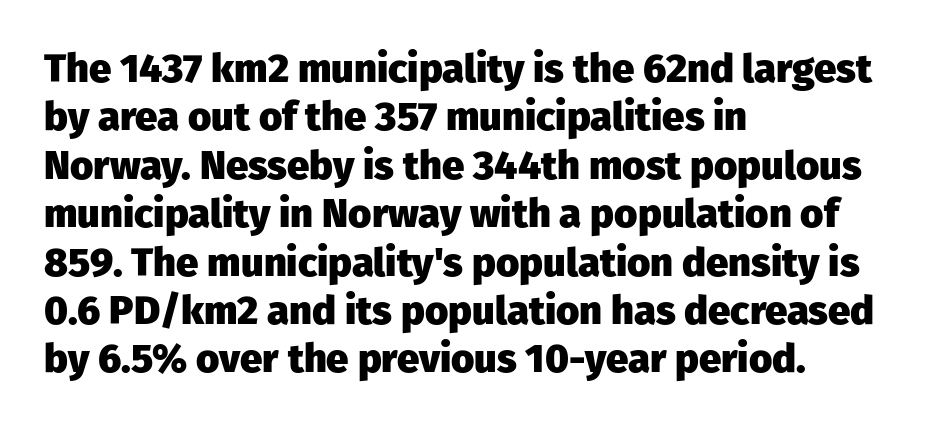
Each glyph is drawn with heavy, bold strokes. This is the regular roman posture of the typeface. Do the characters align in a grid? No, the font is proportional. The glyphs are unaccompanied by any horizontal stroke below them. Type style note: lacks serifs. Every row of glyphs begins at an identical x-position on the left.
